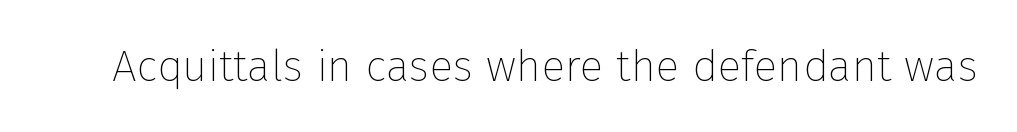
Looks like regular typesetting: each glyph gets only the width it needs. The glyphs in this specimen are sans serif. Unmarked baselines from the first word to the last. Nothing heavy about these letters — not bold at all. Notice how the stems are strictly vertical — no italics here. In terms of letterspacing, this is plain default setting.
